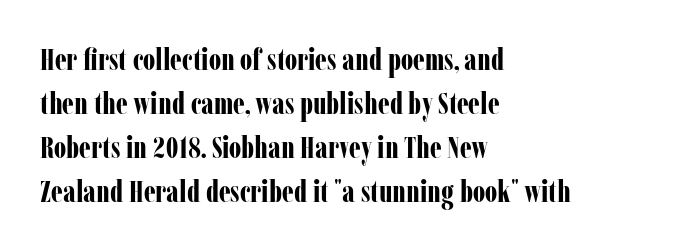
{"serif": "yes", "italic": "no", "bold": "yes", "weight": "bold", "width": "condensed", "stroke_contrast": "low", "x_height": "medium", "monospaced": "no", "underline": "no", "align": "left", "line_spacing": "normal", "line_spacing_ratio": 1.42, "letter_spacing": "normal", "letter_spacing_em": 0.0, "glyph_px": 31}
